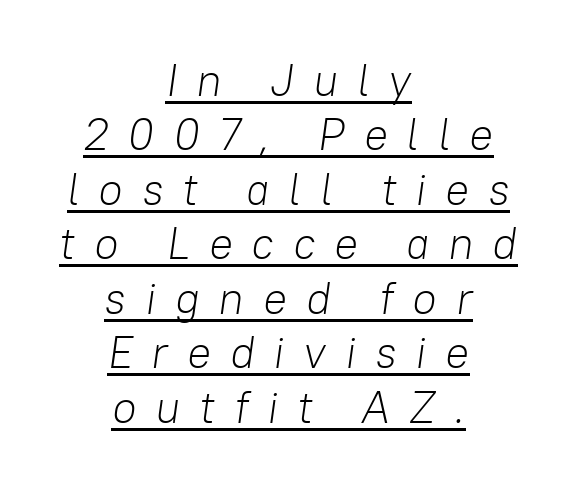
The image shows 45 px light type, italic (leaning right); set centered, line spacing 1.21x, unusually wide letter spacing (+0.41 em), underlined; low stroke contrast and a medium x-height.
